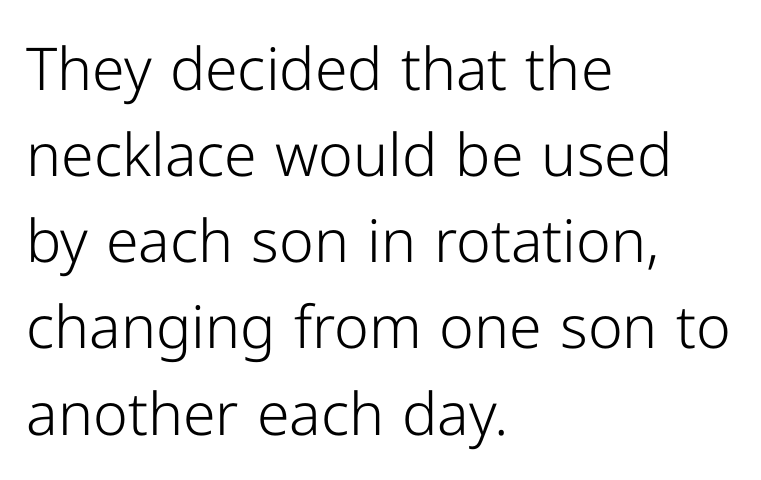
These lines are rendered in a variable-pitch font. Notice how the stems are strictly vertical — no italics here. Does the leading feel generous? No, just average. Decoration check: the copy has no underline. Layout note: lines flush left. Is the type heavy? It reads as light-to-regular instead.
